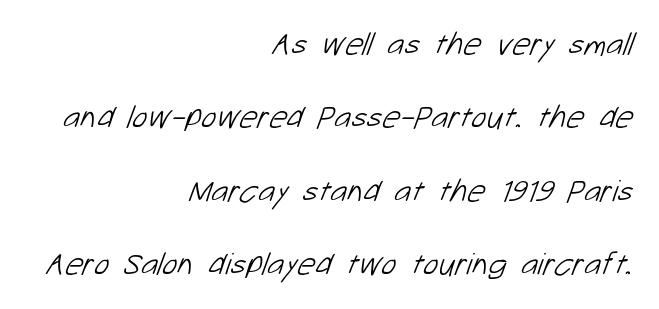
Q: Is the text bold? A: No.
Q: Is the typeface a serif or a sans-serif typeface? A: Sans-serif.
Q: Is the text underlined? A: No.
Q: How is the paragraph aligned? A: Right-aligned.
Q: Is the spacing between letters normal or unusually wide? A: Normal.
Q: Is the spacing between lines tight, normal or loose? A: Loose.
Q: Width (condensed, normal, or wide)? A: Normal.
Q: Stroke contrast? A: Low.
Q: x-height? A: Medium.
Q: Monospaced? A: No.
